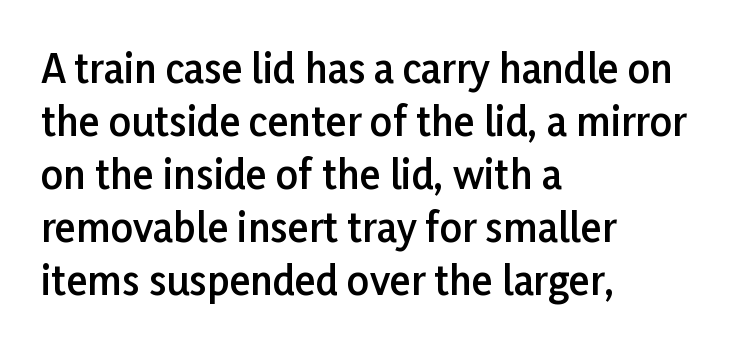
{"serif": "no", "italic": "no", "bold": "semi", "weight": "semibold", "width": "normal", "stroke_contrast": "low", "x_height": "medium", "monospaced": "no", "underline": "no", "align": "left", "line_spacing": "normal", "line_spacing_ratio": 1.36, "letter_spacing": "normal", "letter_spacing_em": 0.0, "glyph_px": 39}
